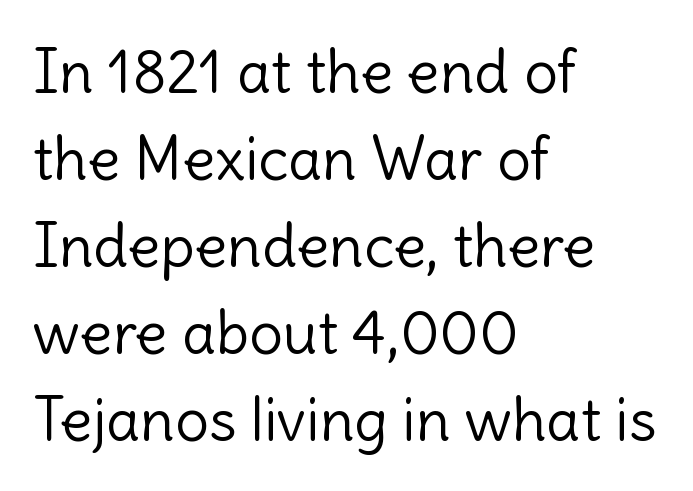
Q: Is the text bold? A: No.
Q: Is the text italic (slanted)? A: No, it is upright.
Q: Is the typeface a serif or a sans-serif typeface? A: Sans-serif.
Q: Is the text underlined? A: No.
Q: How is the paragraph aligned? A: Left-aligned.
Q: Is the spacing between letters normal or unusually wide? A: Normal.
Q: Is the spacing between lines tight, normal or loose? A: Normal.
Q: Width (condensed, normal, or wide)? A: Normal.
Q: x-height? A: Medium.
Q: Monospaced? A: No.
